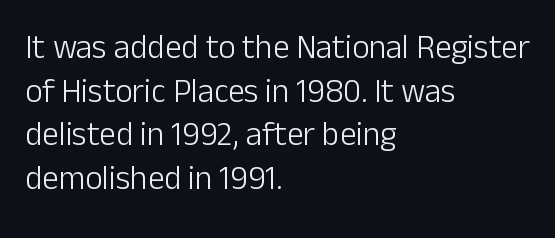
The image shows 33 px light sans-serif type, upright; set left-aligned, normal line spacing (1.32x), normal letter spacing, not underlined; low stroke contrast and a medium x-height.
